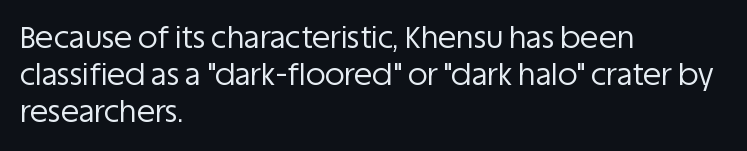
Q: Is the text bold? A: No.
Q: Is the text italic (slanted)? A: No, it is upright.
Q: Is the typeface a serif or a sans-serif typeface? A: Sans-serif.
Q: Is the text underlined? A: No.
Q: How is the paragraph aligned? A: Left-aligned.
Q: Is the spacing between letters normal or unusually wide? A: Normal.
Q: Width (condensed, normal, or wide)? A: Normal.
Q: Stroke contrast? A: Low.
Q: x-height? A: Large.
Q: Monospaced? A: No.
